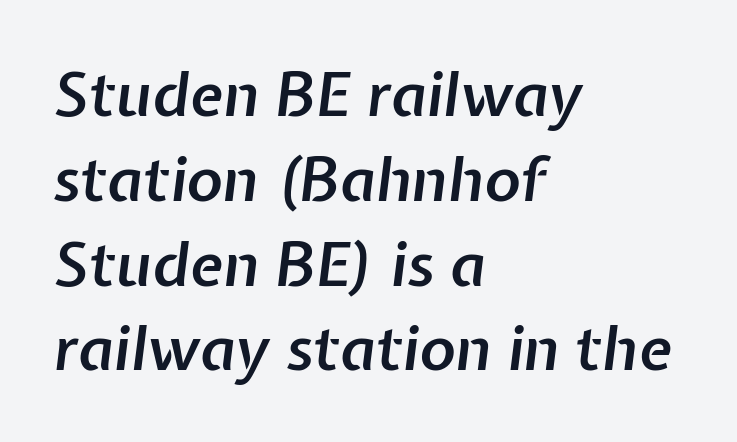
The image shows 61 px semibold type, italic (leaning right); set left-aligned, normal line spacing (1.39x), normal letter spacing, not underlined; low stroke contrast and a medium x-height.
